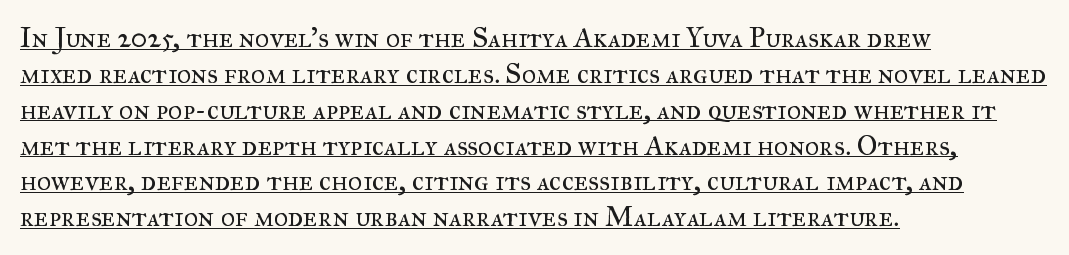
{"serif": "yes", "italic": "no", "bold": "no", "weight": "regular", "width": "normal", "stroke_contrast": "medium", "x_height": "small", "monospaced": "no", "underline": "yes", "align": "left", "line_spacing": "normal", "line_spacing_ratio": 1.28, "letter_spacing": "normal", "letter_spacing_em": 0.0, "glyph_px": 28}
